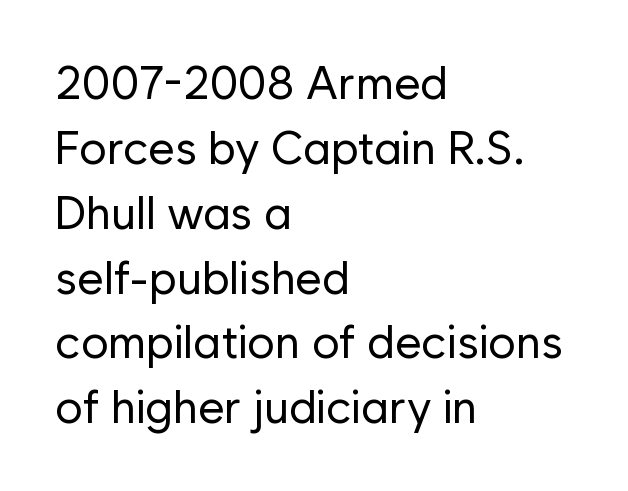
Leading: standard. Nothing sits at the stroke ends, so this counts as sans-serif. Quick note: not italic, upright. A clean baseline with only descenders dipping below it.
